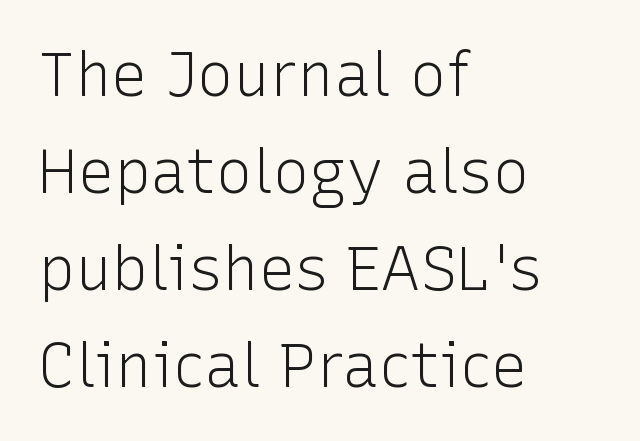
{"serif": "no", "italic": "no", "bold": "no", "weight": "light", "width": "normal", "stroke_contrast": "low", "x_height": "medium", "monospaced": "no", "underline": "no", "align": "left", "line_spacing": "normal", "line_spacing_ratio": 1.59, "letter_spacing": "normal", "letter_spacing_em": 0.0, "glyph_px": 61}
